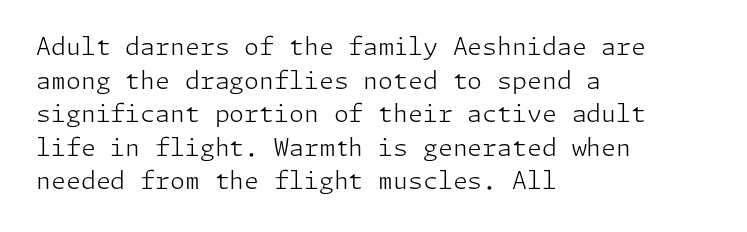
The image shows 24 px text type, upright; set left-aligned, normal line spacing (1.4x), normal letter spacing, not underlined.
